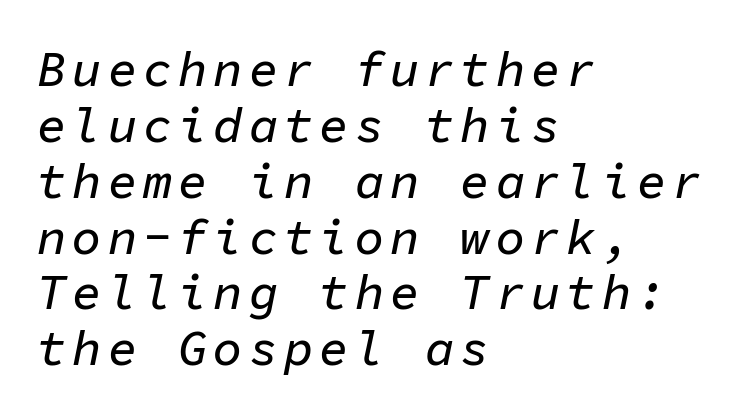
Q: Is the text italic (slanted)? A: Yes, it leans right by about 11 degrees.
Q: Is the text underlined? A: No.
Q: How is the paragraph aligned? A: Left-aligned.
Q: Is the spacing between lines tight, normal or loose? A: Tight.
Q: Width (condensed, normal, or wide)? A: Normal.
Q: Stroke contrast? A: Low.
Q: x-height? A: Medium.
Q: Monospaced? A: Yes.
